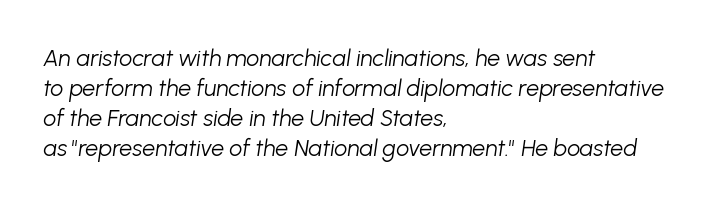
{"italic": "yes", "lean": "right", "slant_degrees": 8, "bold": "no", "underline": "no", "align": "left", "line_spacing": "normal", "line_spacing_ratio": 1.31, "letter_spacing": "normal", "letter_spacing_em": 0.0, "glyph_px": 23}
